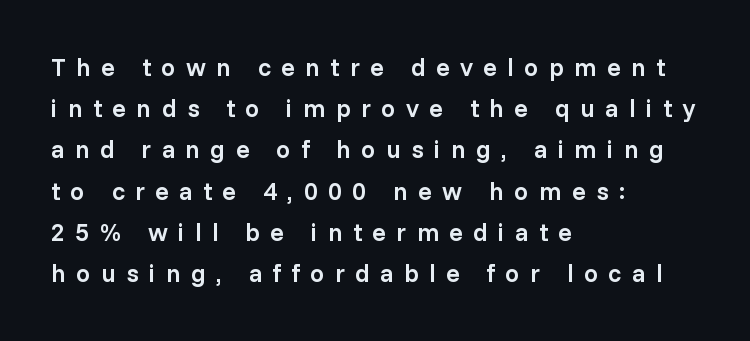
Regarding leading, the lines here are spaced in the standard way. Honestly, there is no underline to notice here at all. These lines have a slow, spaced-out rhythm from letter to letter. Style check: upright. A classic flush-left, rag-right setting is used for this passage. In terms of weight, the rendering is demibold, just under bold.
